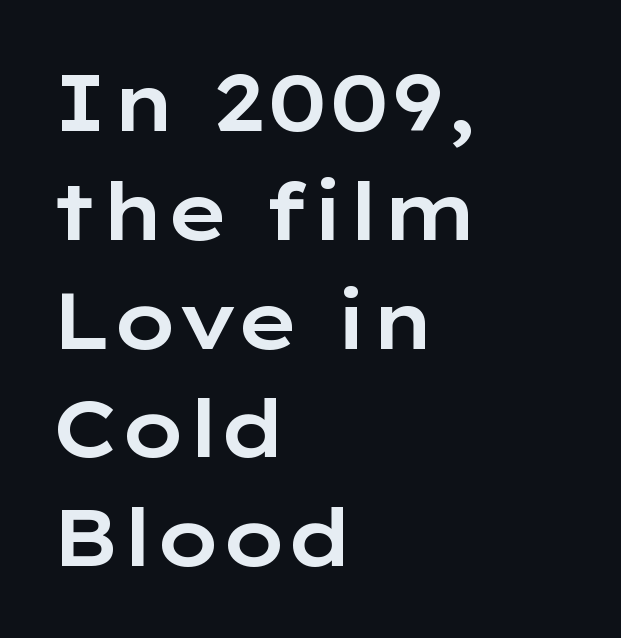
Q: Is the text italic (slanted)? A: No, it is upright.
Q: Is the typeface a serif or a sans-serif typeface? A: Sans-serif.
Q: Is the text underlined? A: No.
Q: How is the paragraph aligned? A: Left-aligned.
Q: Is the spacing between letters normal or unusually wide? A: Normal.
Q: Is the spacing between lines tight, normal or loose? A: Normal.
Q: Width (condensed, normal, or wide)? A: Wide.
Q: Stroke contrast? A: Low.
Q: x-height? A: Medium.
Q: Monospaced? A: No.
